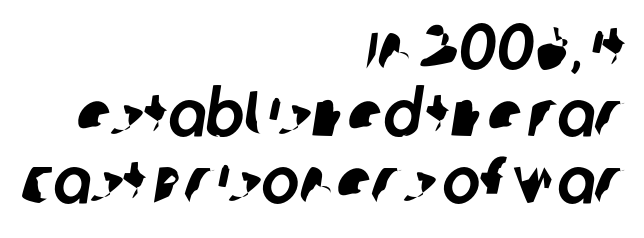
{"serif": "no", "width": "normal", "stroke_contrast": "low", "x_height": "large", "monospaced": "no", "underline": "no", "align": "right", "line_spacing": "tight", "line_spacing_ratio": 1.05, "letter_spacing": "normal", "letter_spacing_em": 0.0, "glyph_px": 64}
